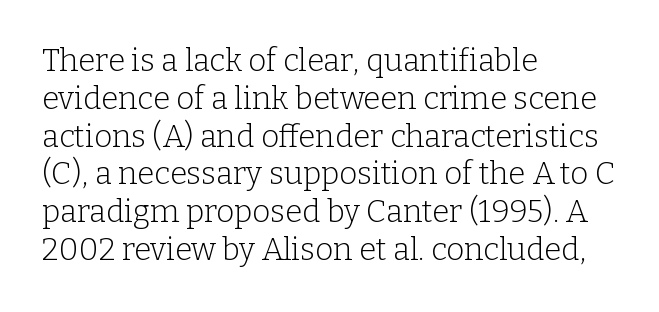
{"serif": "yes", "italic": "no", "bold": "no", "weight": "light", "width": "normal", "stroke_contrast": "low", "x_height": "medium", "monospaced": "no", "underline": "no", "align": "left", "line_spacing_ratio": 1.22, "letter_spacing": "normal", "letter_spacing_em": 0.0, "glyph_px": 31}
